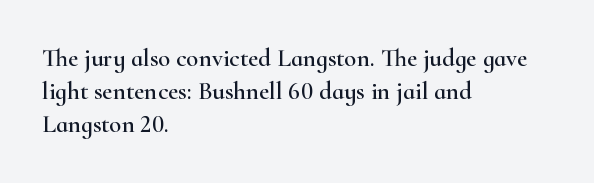
Q: Is the text italic (slanted)? A: No, it is upright.
Q: Is the text underlined? A: No.
Q: How is the paragraph aligned? A: Left-aligned.
Q: Is the spacing between letters normal or unusually wide? A: Normal.
Q: Is the spacing between lines tight, normal or loose? A: Normal.
